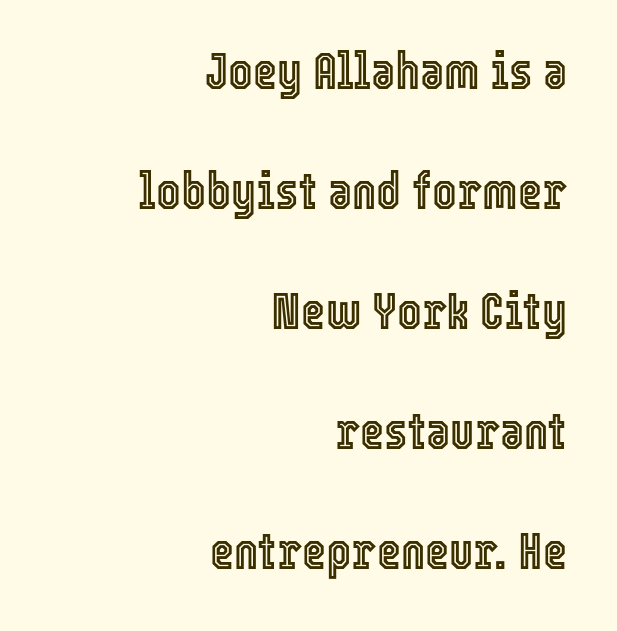
Q: Is the text italic (slanted)? A: No, it is upright.
Q: Is the text underlined? A: No.
Q: How is the paragraph aligned? A: Right-aligned.
Q: Is the spacing between letters normal or unusually wide? A: Normal.
Q: Is the spacing between lines tight, normal or loose? A: Loose.
Q: Width (condensed, normal, or wide)? A: Condensed.
Q: x-height? A: Medium.
Q: Monospaced? A: No.
